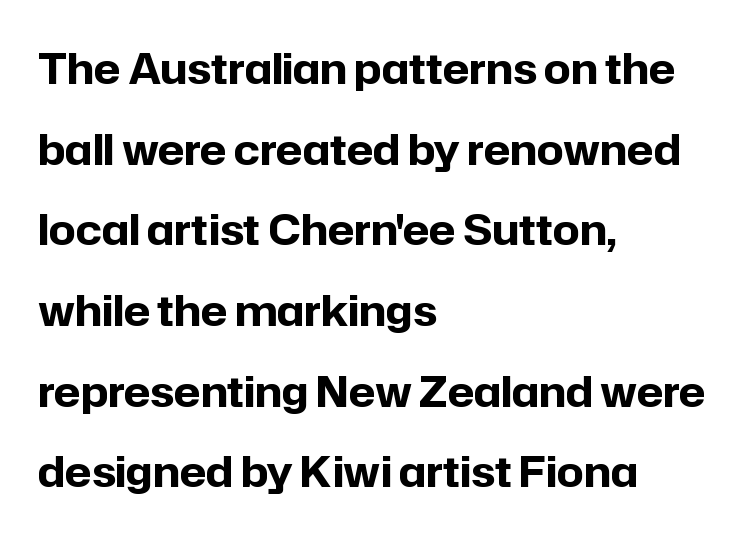
Q: Is the text bold? A: Yes.
Q: Is the text italic (slanted)? A: No, it is upright.
Q: Is the typeface a serif or a sans-serif typeface? A: Sans-serif.
Q: Is the text underlined? A: No.
Q: How is the paragraph aligned? A: Left-aligned.
Q: Is the spacing between letters normal or unusually wide? A: Normal.
Q: Is the spacing between lines tight, normal or loose? A: Loose.
Q: Width (condensed, normal, or wide)? A: Normal.
Q: Stroke contrast? A: Low.
Q: x-height? A: Medium.
Q: Monospaced? A: No.
